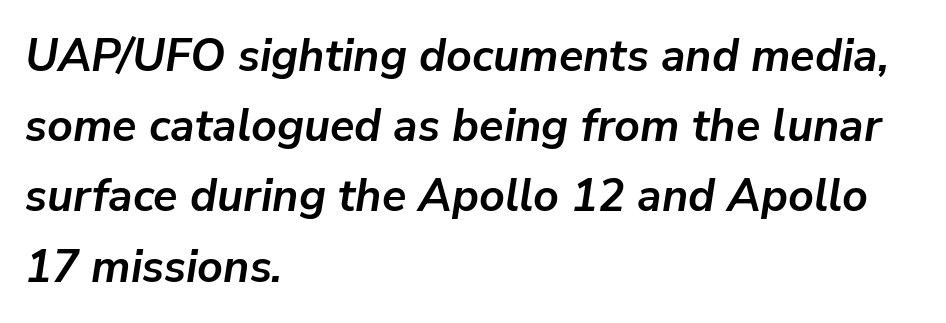
The image shows 45 px semibold type, italic (leaning right); set left-aligned, normal line spacing (1.56x), normal letter spacing, not underlined; low stroke contrast and a medium x-height.
